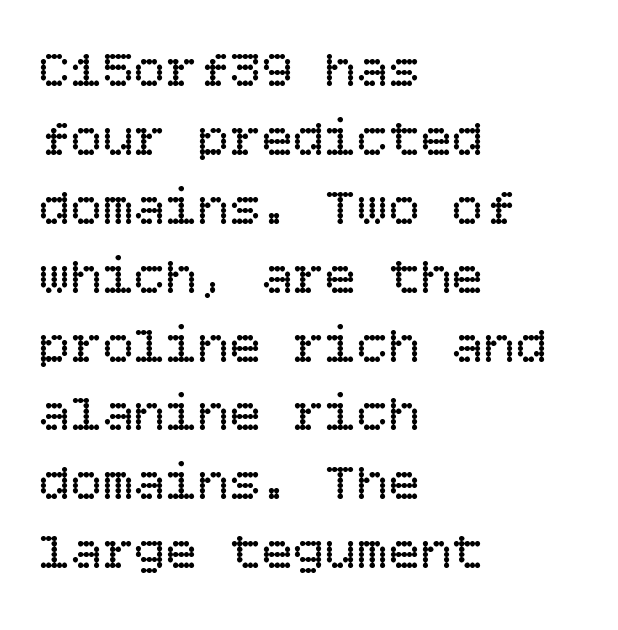
Q: Is the text bold? A: No.
Q: Is the text italic (slanted)? A: No, it is upright.
Q: Is the text underlined? A: No.
Q: How is the paragraph aligned? A: Left-aligned.
Q: Is the spacing between letters normal or unusually wide? A: Normal.
Q: Is the spacing between lines tight, normal or loose? A: Normal.
Q: Width (condensed, normal, or wide)? A: Normal.
Q: Stroke contrast? A: Low.
Q: x-height? A: Large.
